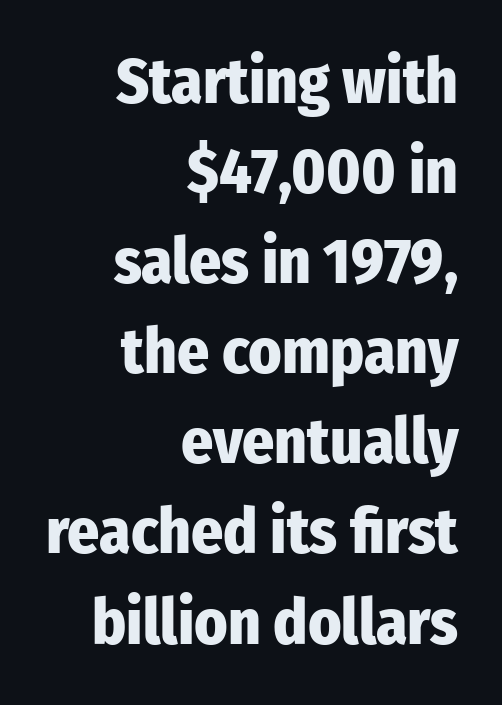
Line endings align vertically; line beginnings do not. Vertical spacing — default. Spacing verdict: proportional, widths tailored to each character. Style check: upright.
